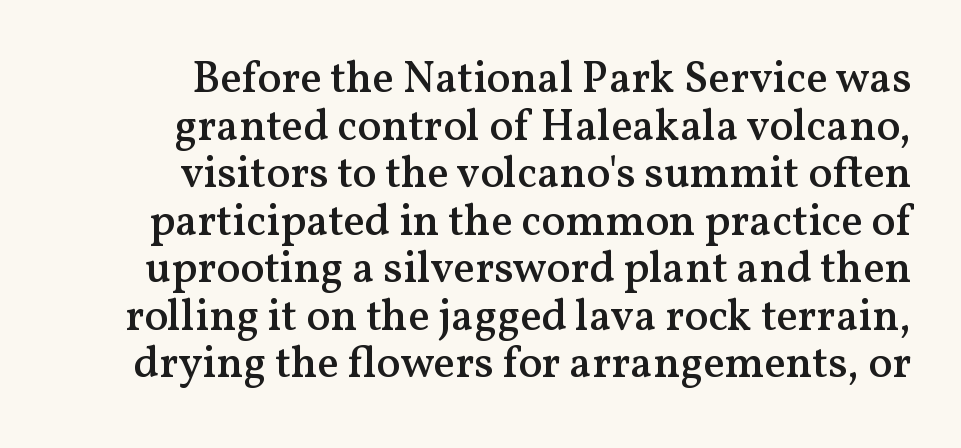
{"serif": "yes", "italic": "no", "bold": "semi", "weight": "semibold", "width": "normal", "stroke_contrast": "medium", "x_height": "medium", "monospaced": "no", "underline": "no", "align": "right", "line_spacing": "tight", "line_spacing_ratio": 1.08, "letter_spacing": "normal", "letter_spacing_em": 0.0, "glyph_px": 44}
